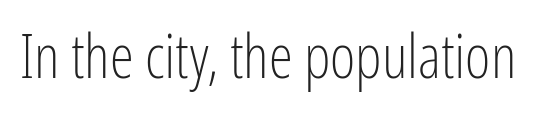
The image shows 61 px light, condensed sans-serif type, upright; set normal letter spacing, not underlined; low stroke contrast and a medium x-height.
